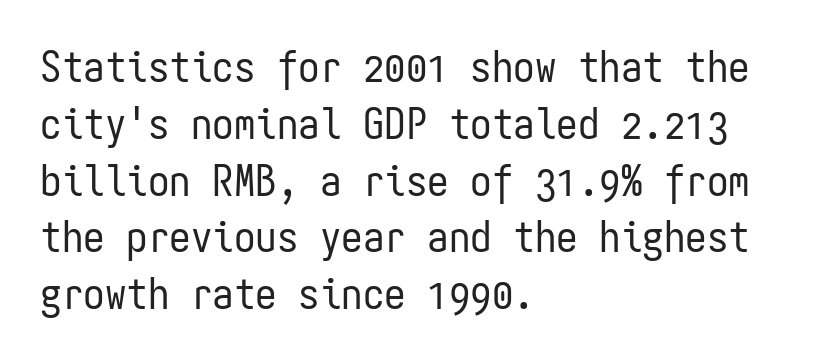
The image shows 43 px regular-weight, condensed sans-serif type, upright, monospaced; set left-aligned, normal line spacing (1.32x), normal letter spacing, not underlined; low stroke contrast and a medium x-height.
